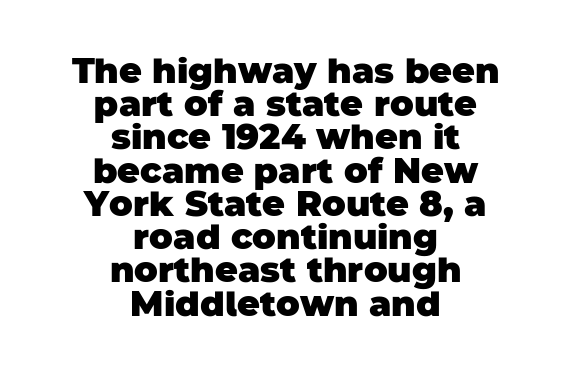
Regarding serifs, this sample does without them. You could not count columns in this text — the font is proportionally spaced. Vertical spacing — tight. One-word summary of the alignment: center. Has an underline been added? It has not. Strokes here are thick enough to call this a true bold.
